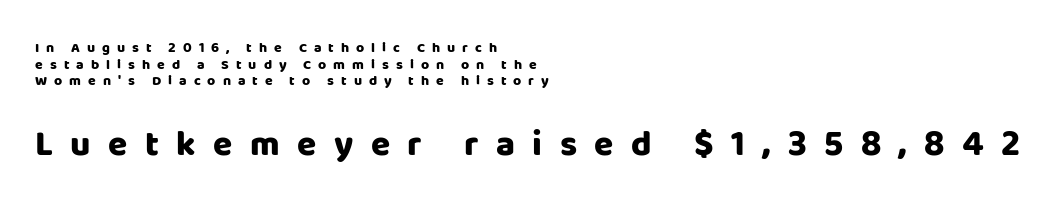
The image shows 35 px heavy sans-serif type, upright; set left-aligned, line spacing 1.19x, unusually wide letter spacing (+0.5 em), not underlined; the second (bottom) block is 2.5x larger; low stroke contrast and a large x-height.
